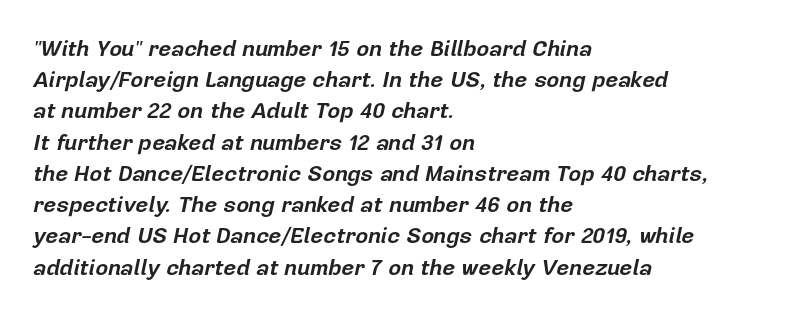
{"italic": "yes", "lean": "right", "slant_degrees": 12, "bold": "yes", "underline": "no", "align": "left", "line_spacing": "normal", "line_spacing_ratio": 1.42, "letter_spacing": "normal", "letter_spacing_em": 0.0, "glyph_px": 22}
